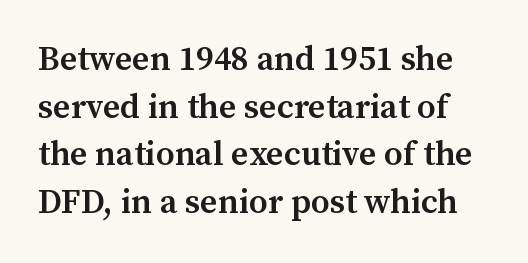
Q: Is the text bold? A: Semi-bold.
Q: Is the text italic (slanted)? A: No, it is upright.
Q: Is the typeface a serif or a sans-serif typeface? A: Serif.
Q: Is the text underlined? A: No.
Q: Is the spacing between letters normal or unusually wide? A: Normal.
Q: Is the spacing between lines tight, normal or loose? A: Normal.
Q: Width (condensed, normal, or wide)? A: Normal.
Q: Stroke contrast? A: Medium.
Q: x-height? A: Medium.
Q: Monospaced? A: No.
